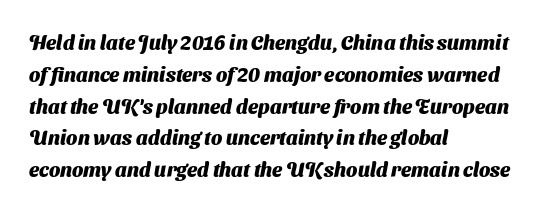
Students, this is bold: see how much ink each stroke carries. The letterforms sit shoulder to shoulder at normal distance. Does the copy run flush right? No — it runs flush left. Bare-footed words on every line.
